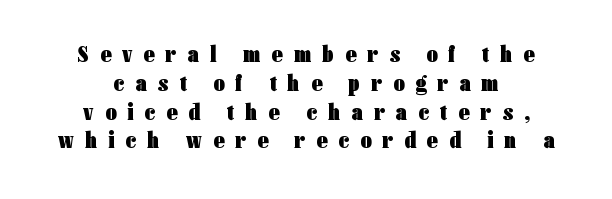
The letters stand straight up with perfectly vertical stems. Characters follow at a spacing far wider than the type designer built in. The sample has been set heavy, in full bold. Underlining? Definitely not there.
